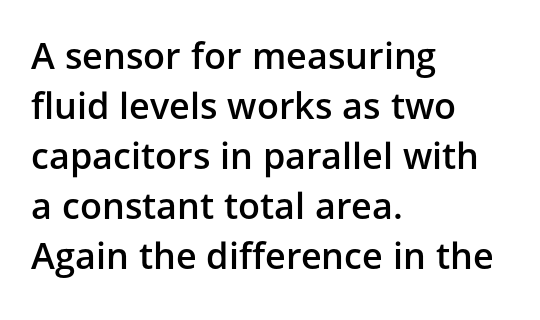
Q: Is the text bold? A: Semi-bold.
Q: Is the text italic (slanted)? A: No, it is upright.
Q: Is the typeface a serif or a sans-serif typeface? A: Sans-serif.
Q: Is the text underlined? A: No.
Q: How is the paragraph aligned? A: Left-aligned.
Q: Is the spacing between letters normal or unusually wide? A: Normal.
Q: Is the spacing between lines tight, normal or loose? A: Normal.
Q: Width (condensed, normal, or wide)? A: Normal.
Q: Stroke contrast? A: Low.
Q: x-height? A: Medium.
Q: Monospaced? A: No.
